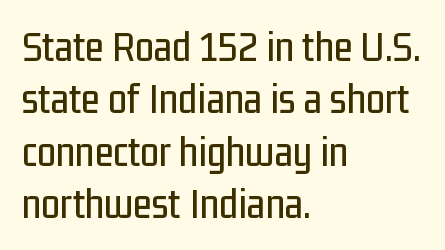
Font category for this specimen: sans-serif. Here the designer chose a conventional face with non-uniform glyph widths. The letters stand upright; this is a roman face. This rendering features lettering with no underline.
